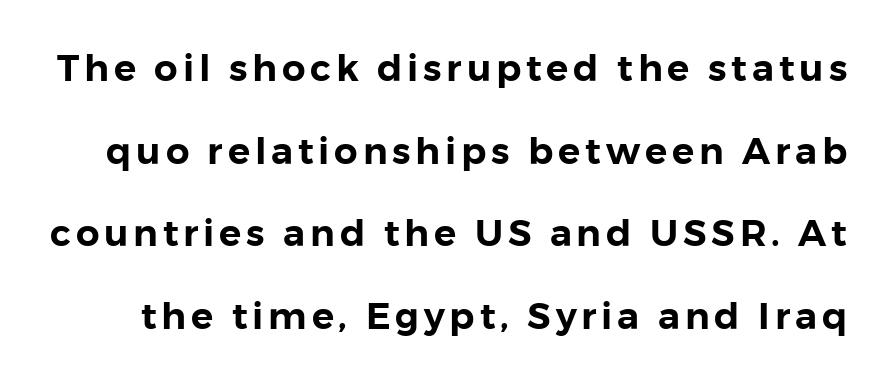
The image shows 37 px sans-serif type, upright; set loose line spacing (2.23x), not underlined; low stroke contrast and a medium x-height.
